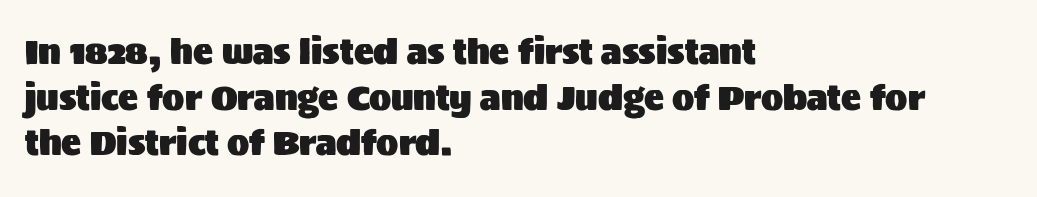
The image shows 33 px sans-serif type, upright; set left-aligned, normal line spacing (1.38x), normal letter spacing, not underlined; medium stroke contrast and a large x-height.
